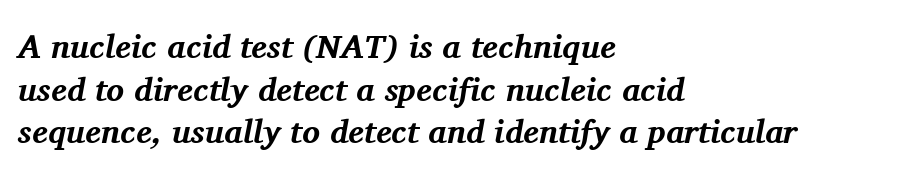
Q: Is the text bold? A: Yes.
Q: Is the text italic (slanted)? A: Yes, it leans right by about 11 degrees.
Q: Is the typeface a serif or a sans-serif typeface? A: Serif.
Q: Is the text underlined? A: No.
Q: How is the paragraph aligned? A: Left-aligned.
Q: Is the spacing between letters normal or unusually wide? A: Normal.
Q: Is the spacing between lines tight, normal or loose? A: Normal.
Q: Width (condensed, normal, or wide)? A: Normal.
Q: Stroke contrast? A: Medium.
Q: x-height? A: Medium.
Q: Monospaced? A: No.
